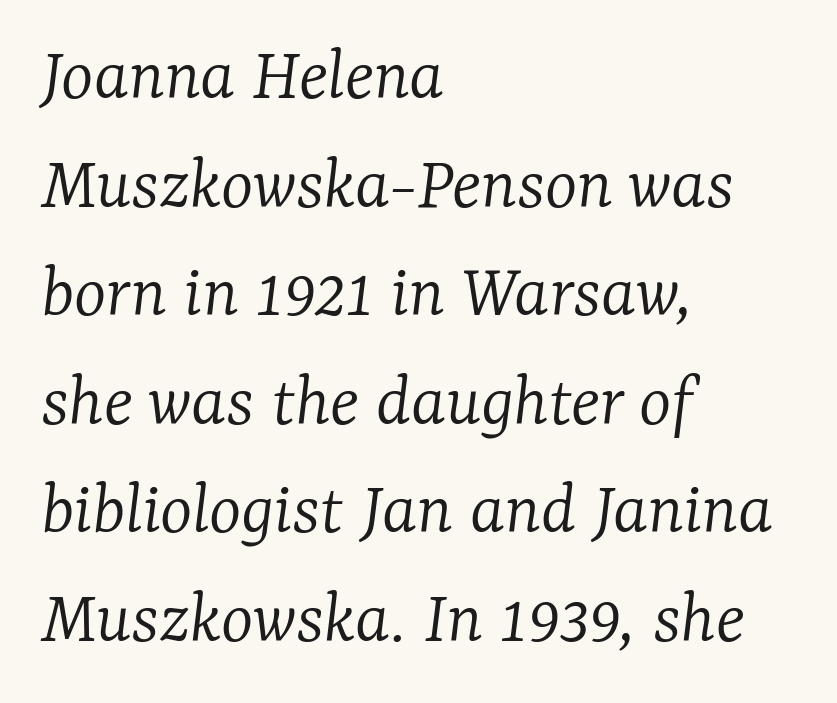
The image shows 77 px light serif type, italic (leaning right); set left-aligned, normal line spacing (1.41x), normal letter spacing, not underlined; low stroke contrast and a medium x-height.
